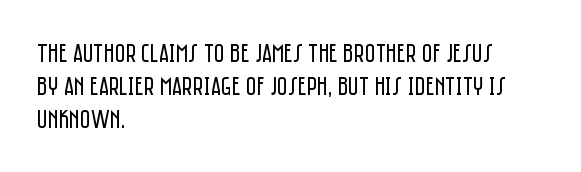
When letters stand straight like this, we call the style roman or upright. These lines sit exactly where default settings would place them. Students, note that the glyphs here touch the page at normal intervals. The passage shown is not bold in any degree. In CSS terms this would be text-align: left. Underlining? Definitely not there.
